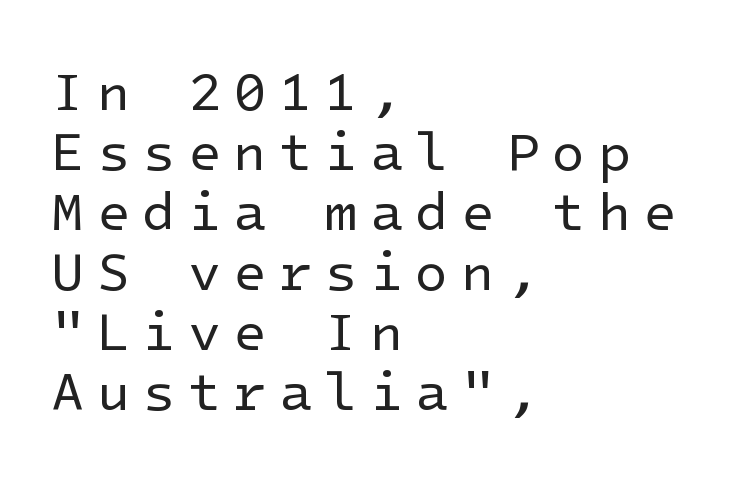
This rendering employs a face without finishing strokes, i.e., a sans-serif. A clean baseline with only descenders dipping below it. When letters stand straight like this, we call the style roman or upright. Counters stay open thanks to moderate or lighter strokes. Successive baselines arrive quickly, one right under another. One-word summary of the alignment: left.
